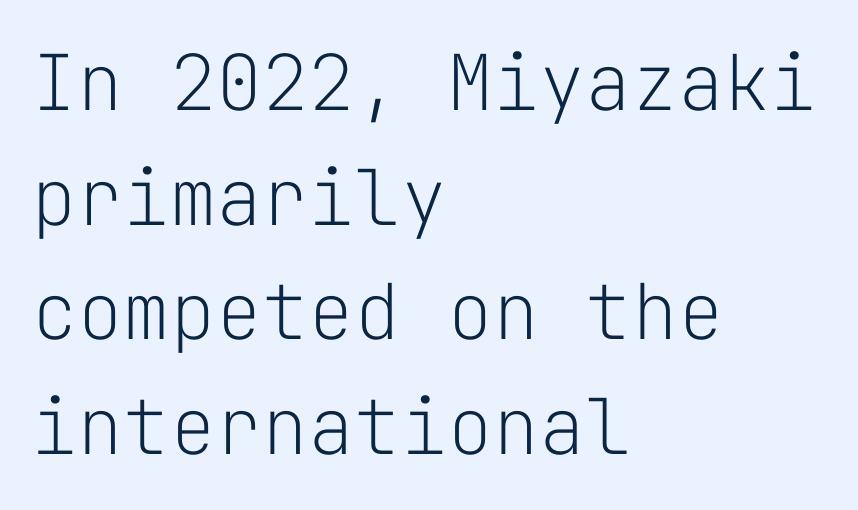
Q: Is the text bold? A: No.
Q: Is the text italic (slanted)? A: No, it is upright.
Q: Is the typeface a serif or a sans-serif typeface? A: Sans-serif.
Q: Is the text underlined? A: No.
Q: How is the paragraph aligned? A: Left-aligned.
Q: Is the spacing between letters normal or unusually wide? A: Normal.
Q: Is the spacing between lines tight, normal or loose? A: Normal.
Q: Width (condensed, normal, or wide)? A: Normal.
Q: Stroke contrast? A: Low.
Q: x-height? A: Medium.
Q: Monospaced? A: Yes.
